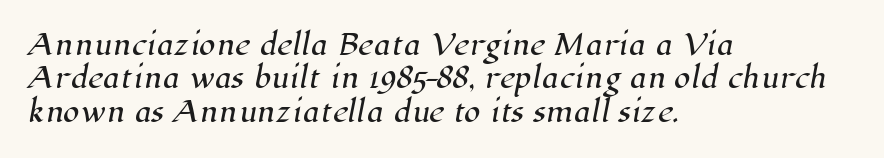
The image shows 27 px text type; set left-aligned, line spacing 1.24x, normal letter spacing, not underlined.
